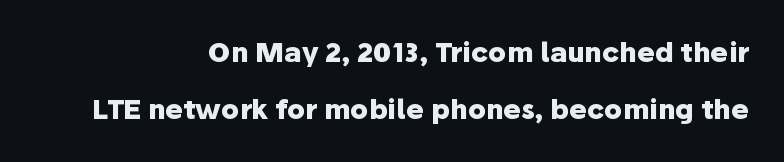
There is no visible air inserted between adjacent glyphs. In terms of posture, this sample is upright. Does the copy run flush right? Yes — the right margin is perfectly even. Descenders are the only things crossing below the line.
